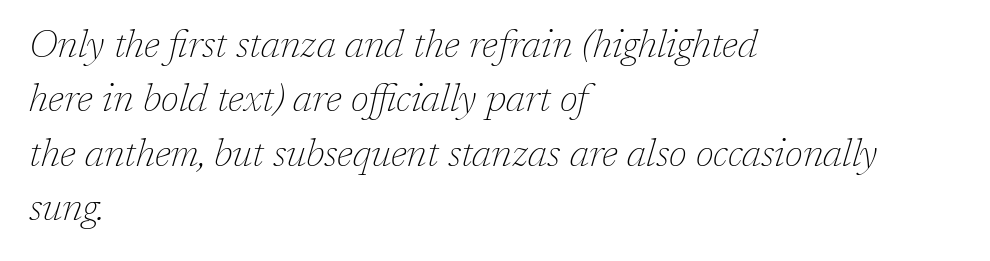
The image shows 38 px thin serif type, italic (leaning right); set left-aligned, normal line spacing (1.43x), normal letter spacing, not underlined; low stroke contrast and a medium x-height.
